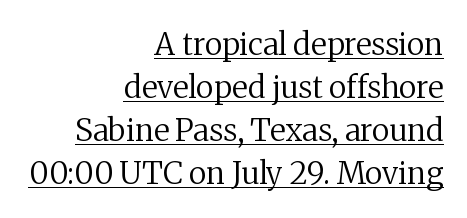
Q: Is the text bold? A: No.
Q: Is the text italic (slanted)? A: No, it is upright.
Q: Is the typeface a serif or a sans-serif typeface? A: Serif.
Q: Is the text underlined? A: Yes.
Q: How is the paragraph aligned? A: Right-aligned.
Q: Is the spacing between letters normal or unusually wide? A: Normal.
Q: Is the spacing between lines tight, normal or loose? A: Normal.
Q: Width (condensed, normal, or wide)? A: Normal.
Q: Stroke contrast? A: Medium.
Q: x-height? A: Medium.
Q: Monospaced? A: No.
